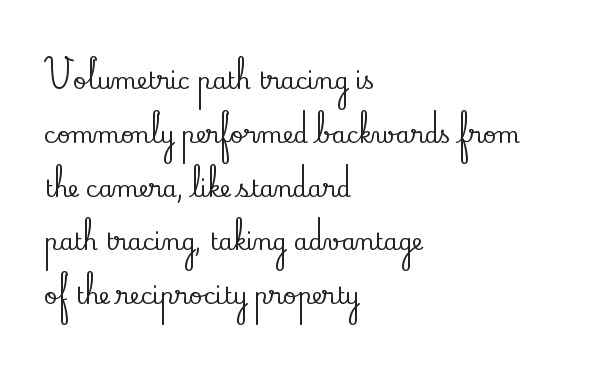
{"italic": "no", "underline": "no", "align": "left", "line_spacing": "loose", "line_spacing_ratio": 2.34, "letter_spacing": "normal", "letter_spacing_em": 0.0, "glyph_px": 23}
